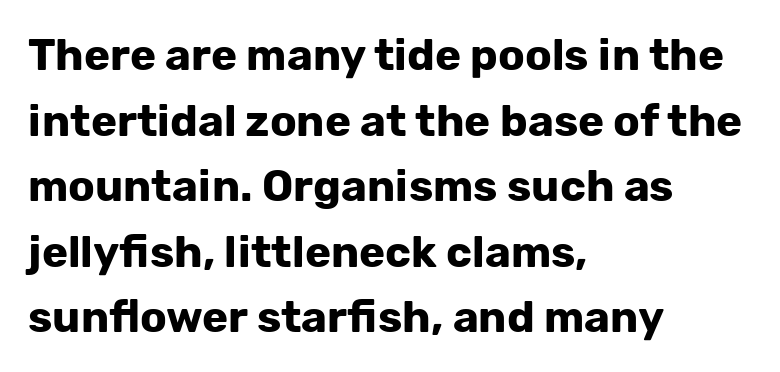
Typesetter's note: full bold, strokes at maximum text heaviness. One glance says typical: line gaps are just what's usual. The baseline area is clear. Font category for this specimen: sans-serif. Standard letterfit; no display-style spreading of the glyphs.
